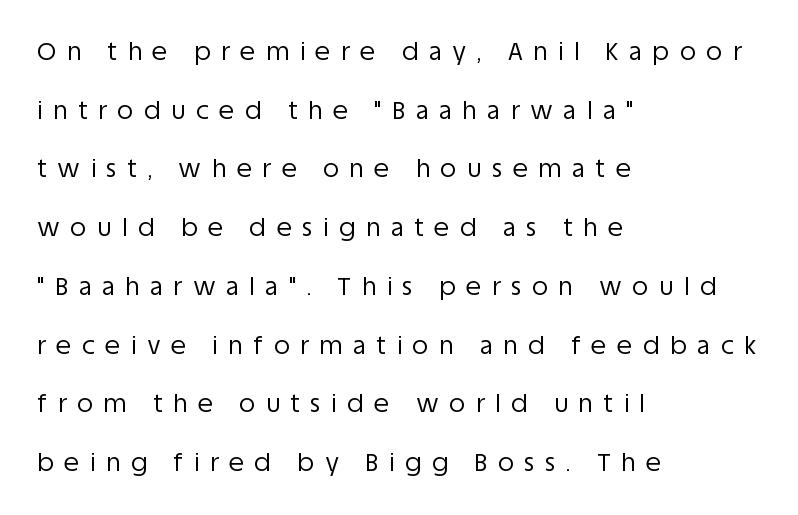
The image shows 25 px text type, upright; set left-aligned, loose line spacing (2.35x), unusually wide letter spacing (+0.42 em), not underlined.
